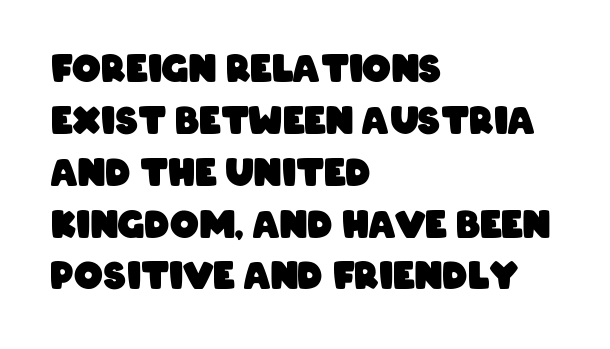
The image shows 36 px heavy, condensed sans-serif type; set left-aligned, normal line spacing (1.44x), normal letter spacing, not underlined; low stroke contrast and a large x-height.
